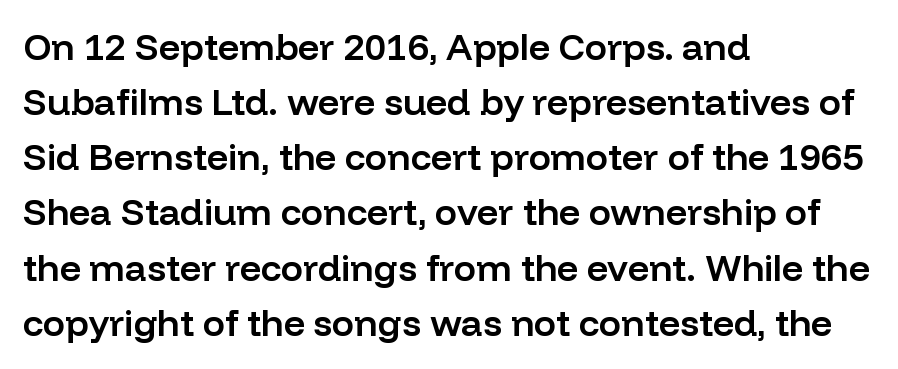
{"serif": "no", "italic": "no", "bold": "semi", "weight": "semibold", "width": "normal", "stroke_contrast": "low", "x_height": "medium", "monospaced": "no", "underline": "no", "align": "left", "line_spacing": "normal", "line_spacing_ratio": 1.49, "letter_spacing": "normal", "letter_spacing_em": 0.0, "glyph_px": 37}
